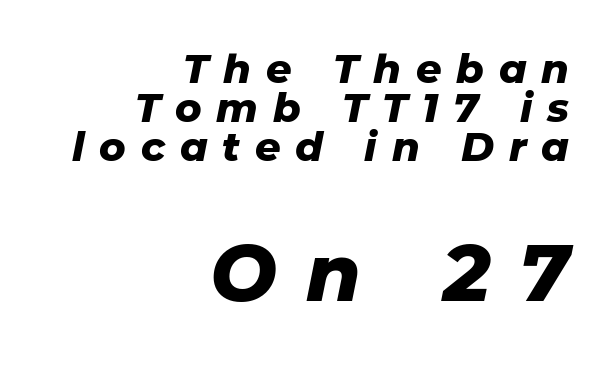
Q: Is the text bold? A: Yes.
Q: Is the text italic (slanted)? A: Yes, it leans right by about 11 degrees.
Q: Is the text underlined? A: No.
Q: How is the paragraph aligned? A: Right-aligned.
Q: Is the spacing between letters normal or unusually wide? A: Unusually wide.
Q: Is the spacing between lines tight, normal or loose? A: Tight.
Q: Which block of text is set in a larger size, the first (top) or the second (bottom)? A: The second (bottom) one.
Q: Width (condensed, normal, or wide)? A: Normal.
Q: Stroke contrast? A: Low.
Q: x-height? A: Medium.
Q: Monospaced? A: No.
